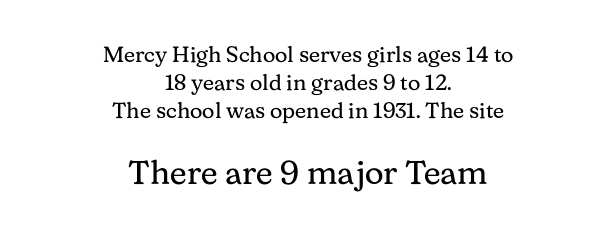
The image shows 33 px regular-weight serif type, upright; set centered, normal line spacing (1.28x), normal letter spacing, not underlined; the second (bottom) block is 1.5x larger; medium stroke contrast and a medium x-height.
